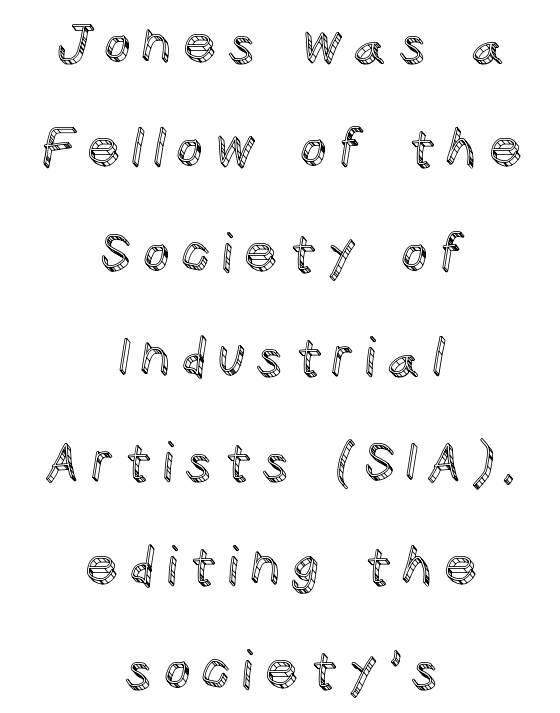
Q: Is the text italic (slanted)? A: Yes.
Q: Is the text underlined? A: No.
Q: How is the paragraph aligned? A: Centered.
Q: Is the spacing between letters normal or unusually wide? A: Unusually wide.
Q: Is the spacing between lines tight, normal or loose? A: Loose.
Q: Width (condensed, normal, or wide)? A: Normal.
Q: x-height? A: Large.
Q: Monospaced? A: No.
